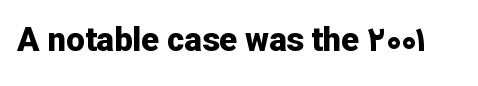
{"serif": "no", "italic": "no", "bold": "yes", "weight": "bold", "width": "normal", "stroke_contrast": "low", "x_height": "medium", "monospaced": "no", "underline": "no", "letter_spacing": "normal", "letter_spacing_em": 0.0, "glyph_px": 33}
